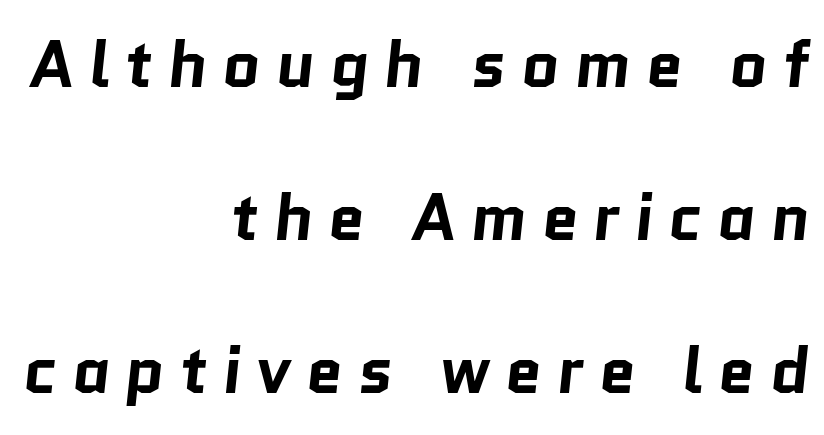
The image shows 66 px bold sans-serif type; set right-aligned, loose line spacing (2.32x), unusually wide letter spacing (+0.22 em), not underlined; low stroke contrast and a medium x-height.
